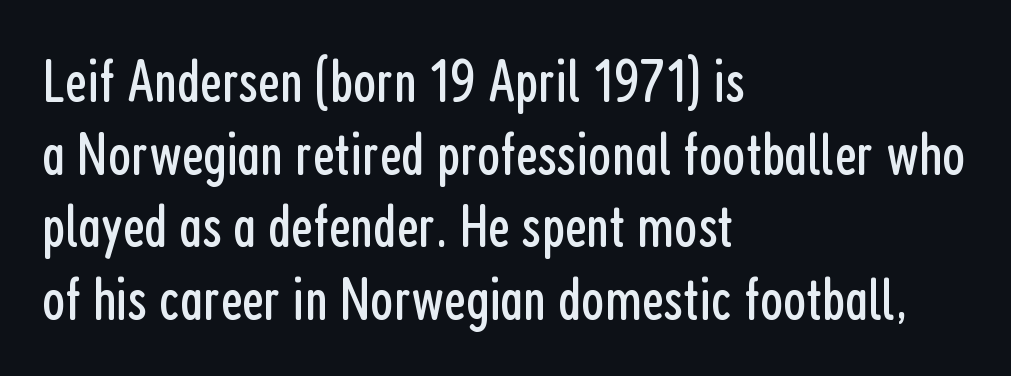
{"serif": "no", "italic": "no", "bold": "no", "weight": "regular", "width": "condensed", "stroke_contrast": "low", "x_height": "medium", "monospaced": "no", "underline": "no", "align": "left", "line_spacing_ratio": 1.21, "letter_spacing": "normal", "letter_spacing_em": 0.0, "glyph_px": 60}
